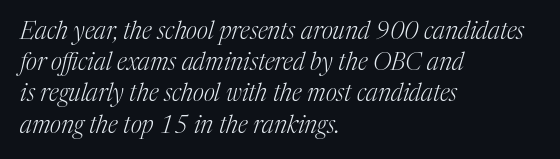
The image shows 24 px text type, italic (leaning right); set left-aligned, normal line spacing (1.3x), normal letter spacing, not underlined.
